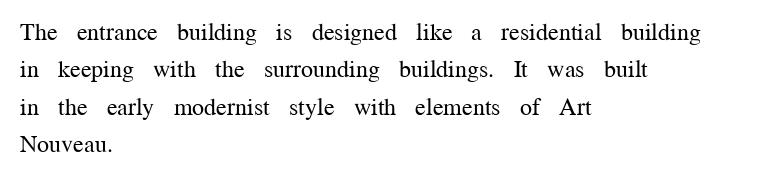
Q: Is the text bold? A: No.
Q: Is the text italic (slanted)? A: No, it is upright.
Q: Is the text underlined? A: No.
Q: How is the paragraph aligned? A: Left-aligned.
Q: Is the spacing between letters normal or unusually wide? A: Normal.
Q: Is the spacing between lines tight, normal or loose? A: Normal.
